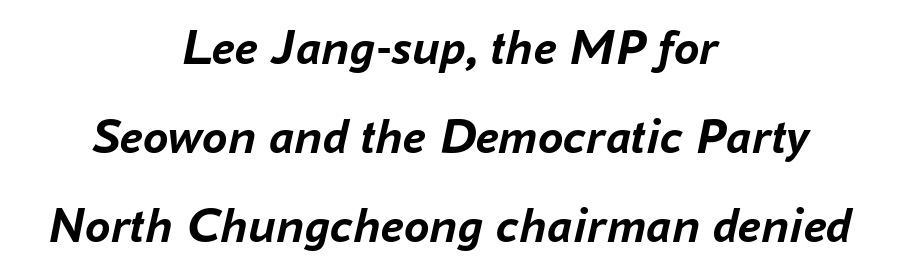
{"italic": "yes", "lean": "right", "slant_degrees": 16, "bold": "yes", "weight": "semibold", "width": "normal", "stroke_contrast": "low", "x_height": "medium", "monospaced": "no", "underline": "no", "align": "center", "line_spacing_ratio": 1.75, "letter_spacing": "normal", "letter_spacing_em": 0.0, "glyph_px": 51}
